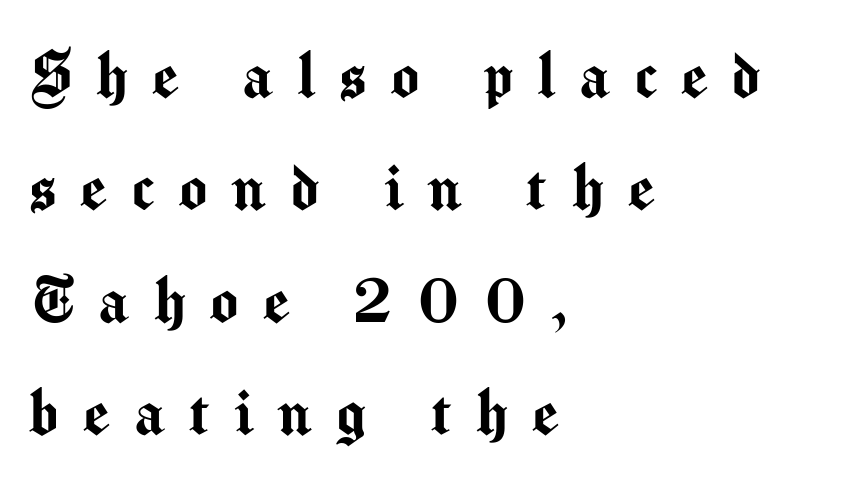
Quick note: interline space is typical. This sample has the flowing, uneven cadence of proportional lettering. Designer's note — italics off, roman on. The lines are quadded left. Students, note that the glyphs here are deliberately spaced far apart. Does the type have serifs? No, each stem ends abruptly.
